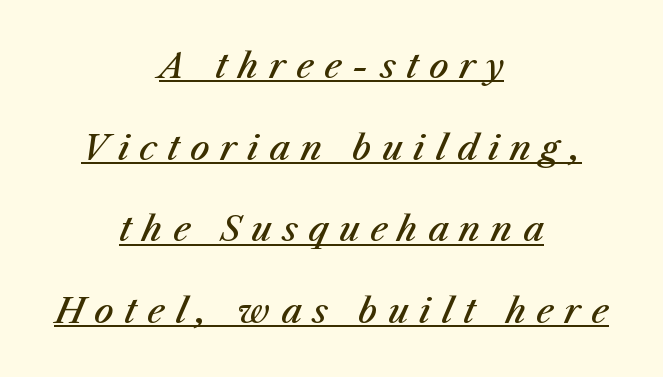
The setting favours the middle, as headings and verse often do. The letters advance in unequal steps, a hallmark of proportional type. The characters look somewhat weighty, a semibold short of true bold. Loosely led — the rows are spread out.
